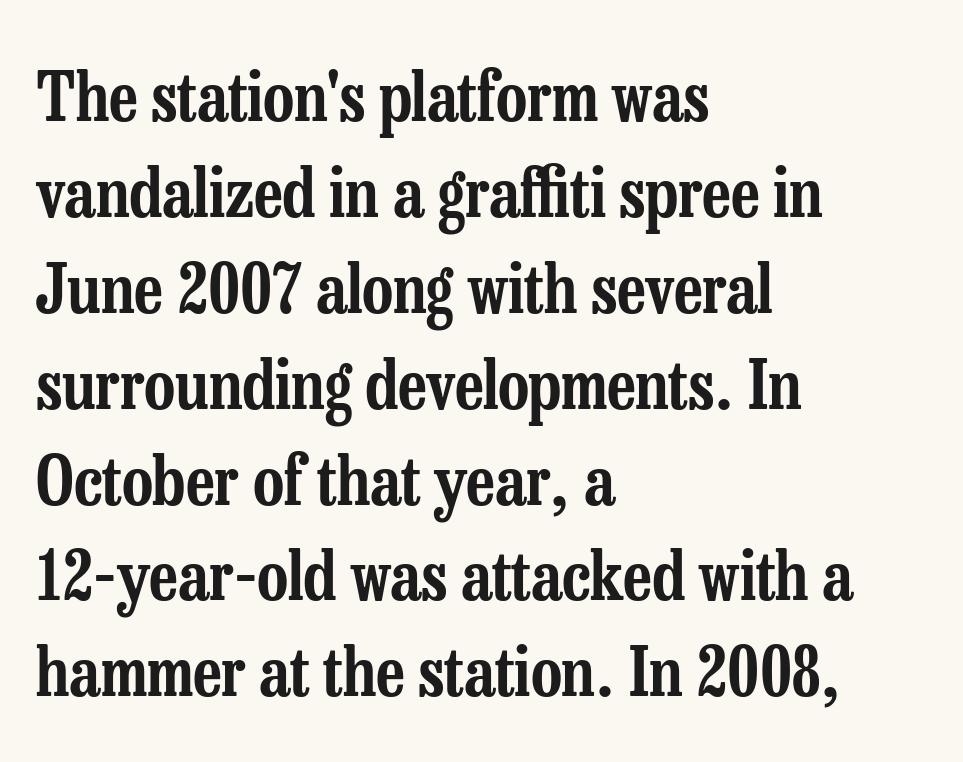
{"serif": "yes", "italic": "no", "width": "condensed", "stroke_contrast": "low", "x_height": "medium", "monospaced": "no", "underline": "no", "align": "left", "line_spacing": "normal", "line_spacing_ratio": 1.41, "letter_spacing": "normal", "letter_spacing_em": 0.0, "glyph_px": 68}
